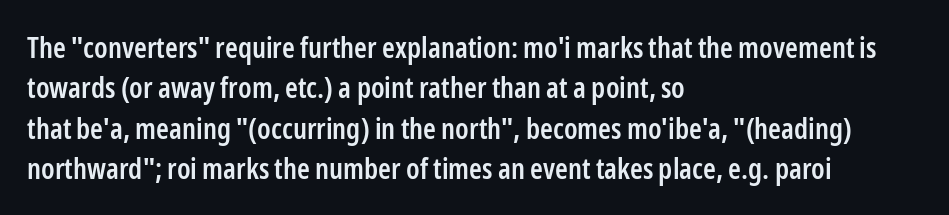
Q: Is the text bold? A: Semi-bold.
Q: Is the text italic (slanted)? A: No, it is upright.
Q: Is the typeface a serif or a sans-serif typeface? A: Sans-serif.
Q: Is the text underlined? A: No.
Q: How is the paragraph aligned? A: Left-aligned.
Q: Is the spacing between letters normal or unusually wide? A: Normal.
Q: Is the spacing between lines tight, normal or loose? A: Normal.
Q: Width (condensed, normal, or wide)? A: Condensed.
Q: Stroke contrast? A: Low.
Q: x-height? A: Medium.
Q: Monospaced? A: No.
